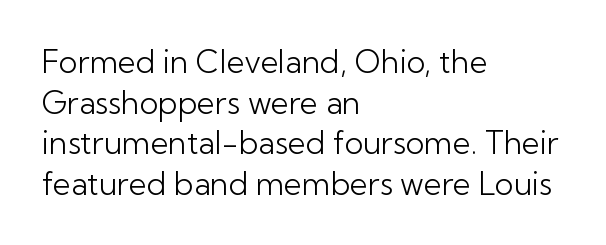
Q: Is the text bold? A: No.
Q: Is the text italic (slanted)? A: No, it is upright.
Q: Is the typeface a serif or a sans-serif typeface? A: Sans-serif.
Q: Is the text underlined? A: No.
Q: How is the paragraph aligned? A: Left-aligned.
Q: Is the spacing between letters normal or unusually wide? A: Normal.
Q: Is the spacing between lines tight, normal or loose? A: Normal.
Q: Width (condensed, normal, or wide)? A: Normal.
Q: Stroke contrast? A: Low.
Q: x-height? A: Medium.
Q: Monospaced? A: No.
